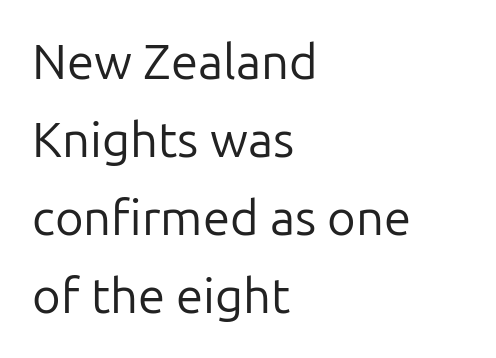
The image shows 49 px regular-weight sans-serif type, upright; set left-aligned, normal line spacing (1.59x), normal letter spacing, not underlined; low stroke contrast and a medium x-height.
